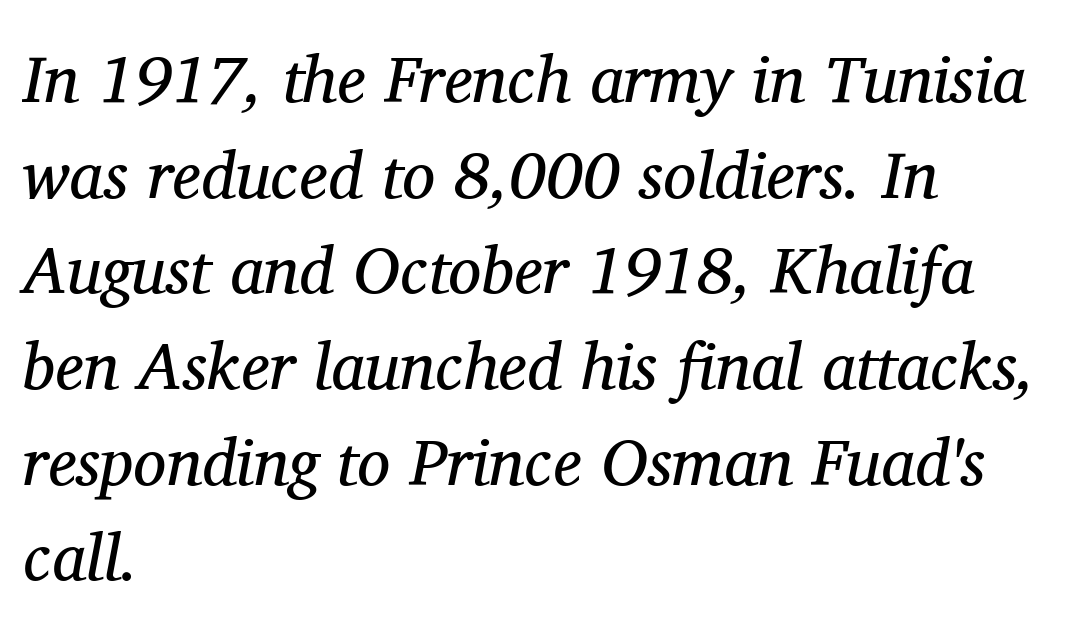
Q: Is the text bold? A: No.
Q: Is the text italic (slanted)? A: Yes, it leans right by about 11 degrees.
Q: Is the typeface a serif or a sans-serif typeface? A: Serif.
Q: Is the text underlined? A: No.
Q: How is the paragraph aligned? A: Left-aligned.
Q: Is the spacing between letters normal or unusually wide? A: Normal.
Q: Is the spacing between lines tight, normal or loose? A: Normal.
Q: Width (condensed, normal, or wide)? A: Normal.
Q: Stroke contrast? A: Medium.
Q: x-height? A: Medium.
Q: Monospaced? A: No.
